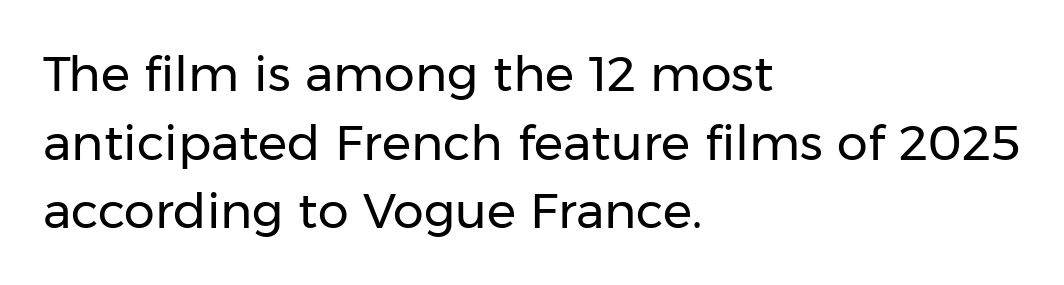
{"serif": "no", "italic": "no", "bold": "no", "weight": "regular", "width": "normal", "stroke_contrast": "low", "x_height": "medium", "monospaced": "no", "underline": "no", "align": "left", "line_spacing": "normal", "line_spacing_ratio": 1.4, "letter_spacing": "normal", "letter_spacing_em": 0.0, "glyph_px": 49}
